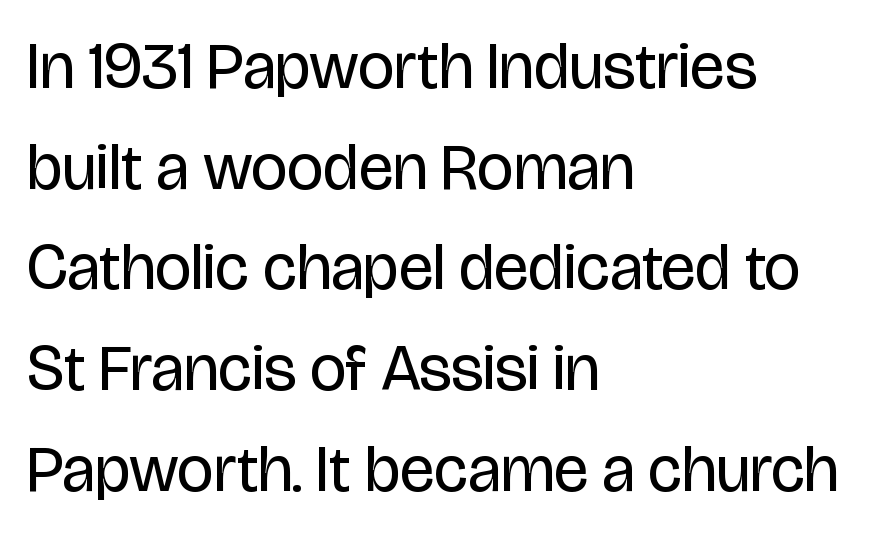
The designer left line spacing at the default. Students, note that the glyphs here touch the page at normal intervals. The type family on display is of the sans-serif kind. Rendered with straight, roman letterforms.
